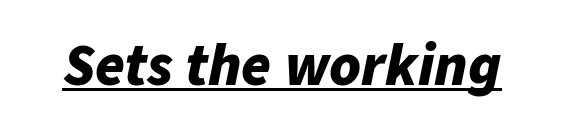
The image shows 60 px bold type, italic (leaning right); set normal letter spacing, underlined; low stroke contrast and a medium x-height.
